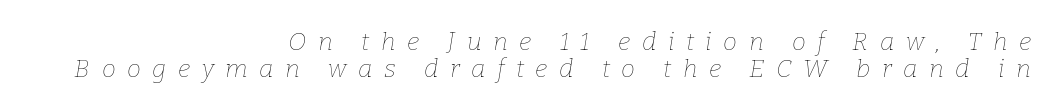
The specimen omits any rule beneath the text block's lines. Weight: not bold — regular or lighter. The horizontal fit of the characters is loose and conspicuously gappy. Leading is clearly below the norm, producing a dense column. An italicized treatment has been applied to the whole sample. The passage is arranged like a letterhead date or caption credit — flush right.
